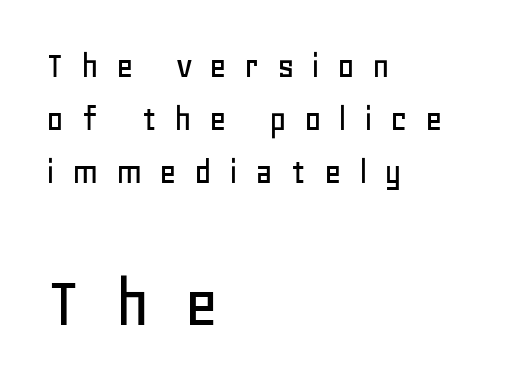
The image shows 75 px sans-serif type, upright; set left-aligned, normal line spacing (1.39x), unusually wide letter spacing (+0.45 em), not underlined; the second (bottom) block is 1.97x larger; low stroke contrast and a large x-height.
